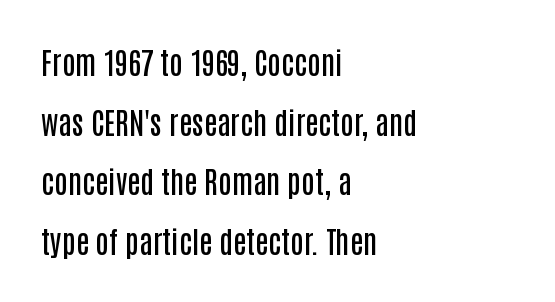
The image shows 30 px semibold, condensed sans-serif type, upright; set left-aligned, loose line spacing (1.99x), normal letter spacing, not underlined; low stroke contrast and a large x-height.
